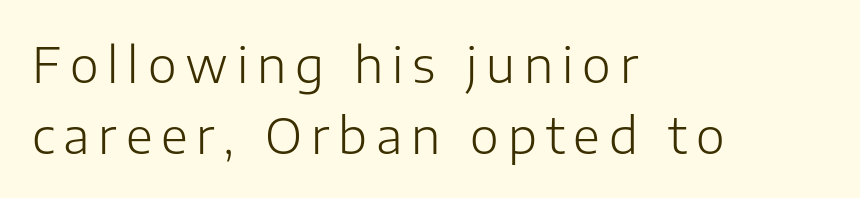
{"serif": "no", "italic": "no", "bold": "no", "weight": "light", "width": "normal", "stroke_contrast": "low", "x_height": "medium", "monospaced": "no", "underline": "no", "align": "left", "line_spacing": "normal", "line_spacing_ratio": 1.45, "glyph_px": 49}
